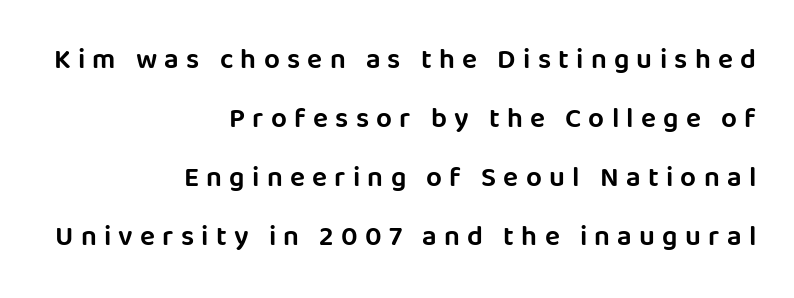
The image shows 28 px sans-serif type, upright; set right-aligned, loose line spacing (2.11x), unusually wide letter spacing (+0.26 em), not underlined; low stroke contrast and a large x-height.
